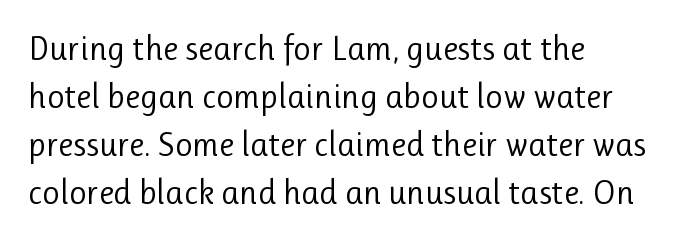
{"serif": "no", "italic": "no", "bold": "no", "weight": "regular", "width": "normal", "stroke_contrast": "low", "x_height": "medium", "monospaced": "no", "underline": "no", "align": "left", "line_spacing": "normal", "line_spacing_ratio": 1.41, "letter_spacing": "normal", "letter_spacing_em": 0.0, "glyph_px": 34}
